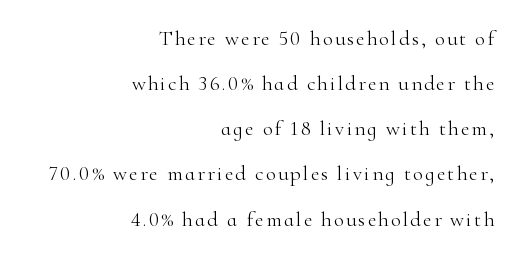
The image shows 21 px text type, upright; set right-aligned, loose line spacing (2.15x), not underlined.
